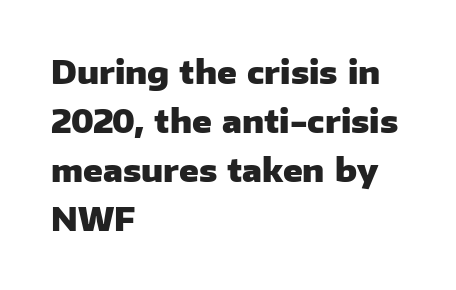
{"serif": "no", "italic": "no", "bold": "yes", "weight": "heavy", "width": "normal", "stroke_contrast": "low", "x_height": "medium", "monospaced": "no", "underline": "no", "align": "left", "line_spacing": "normal", "line_spacing_ratio": 1.53, "letter_spacing": "normal", "letter_spacing_em": 0.0, "glyph_px": 32}
